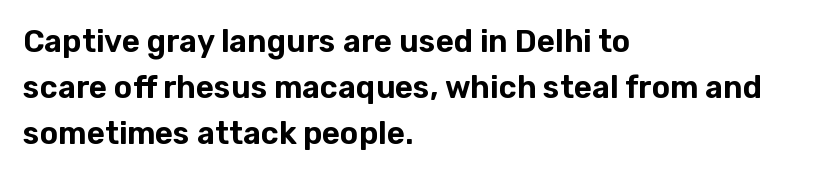
{"serif": "no", "italic": "no", "width": "normal", "stroke_contrast": "low", "x_height": "medium", "monospaced": "no", "underline": "no", "align": "left", "line_spacing": "normal", "line_spacing_ratio": 1.48, "letter_spacing": "normal", "letter_spacing_em": 0.0, "glyph_px": 31}
